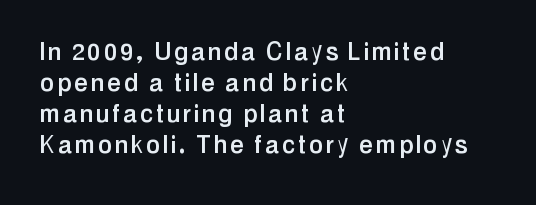
The passage shown is not underscored anywhere. The axis of the letterforms is exactly vertical. These lines are rendered in a variable-pitch font. Compared with a centered layout, this one pins lines to the left instead. These lines huddle together more closely than default settings would place them.
